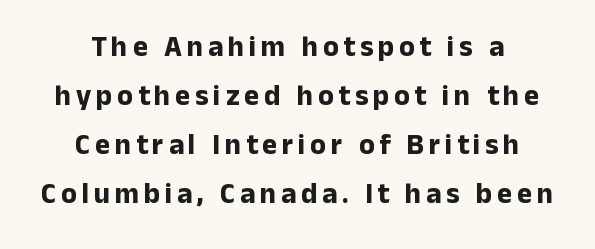
This rendering features lettering with no underline. In CSS terms this would be text-align: center. Typographically, this falls in the sans-serif category. Character widths vary here, with narrow letters taking less room than wide ones. Posture: upright roman.
